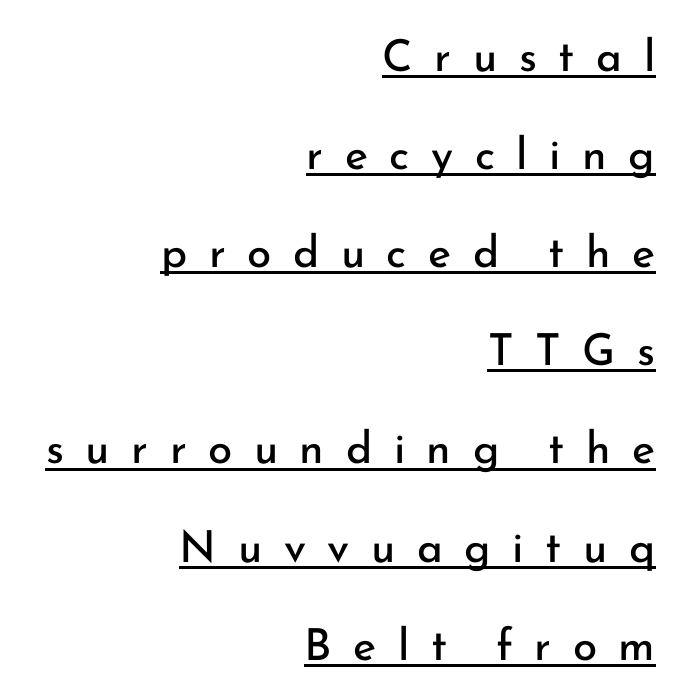
Nothing heavy about these letters — not bold at all. Horizontal bands of white between lines are thick stripes. Each word looks stretched out because of the extra space between its letters. The face used here is a sans, in the tradition of grotesques and geometrics. Check the space under the baseline: a stroke is drawn there. Posture: straight, roman, zero tilt.
